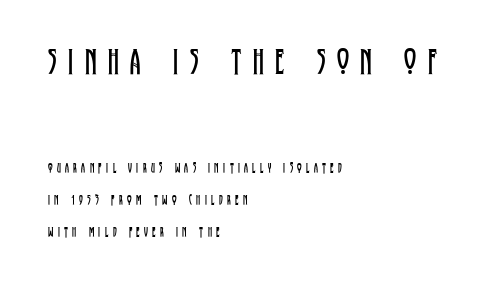
The face used here is seriffed, in the tradition of book romans. This sample has the flowing, uneven cadence of proportional lettering. Descender tails drop into unmarked territory. Students, note that the glyphs here are deliberately spaced far apart.
